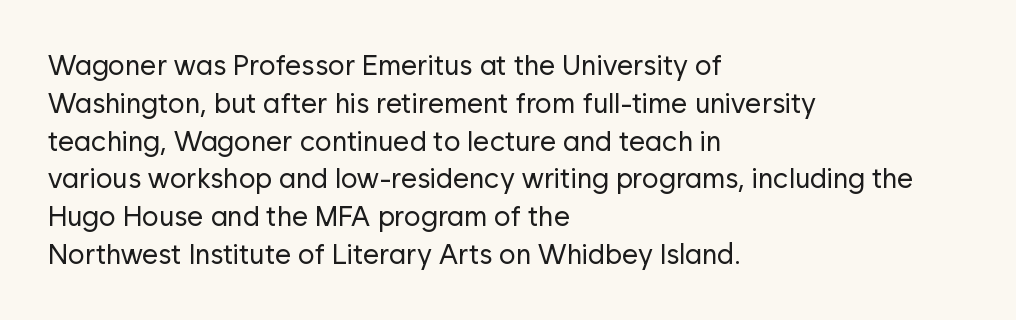
Q: Is the text bold? A: No.
Q: Is the text italic (slanted)? A: No, it is upright.
Q: Is the typeface a serif or a sans-serif typeface? A: Sans-serif.
Q: Is the text underlined? A: No.
Q: How is the paragraph aligned? A: Left-aligned.
Q: Is the spacing between letters normal or unusually wide? A: Normal.
Q: Is the spacing between lines tight, normal or loose? A: Normal.
Q: Width (condensed, normal, or wide)? A: Normal.
Q: Stroke contrast? A: Low.
Q: x-height? A: Medium.
Q: Monospaced? A: No.
